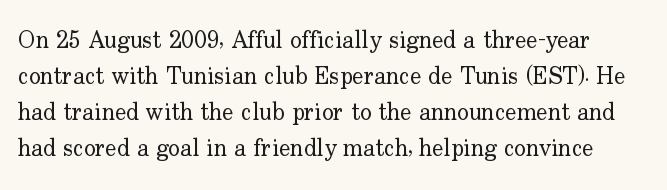
The image shows 24 px text type, upright; set normal line spacing (1.5x), normal letter spacing, not underlined.
